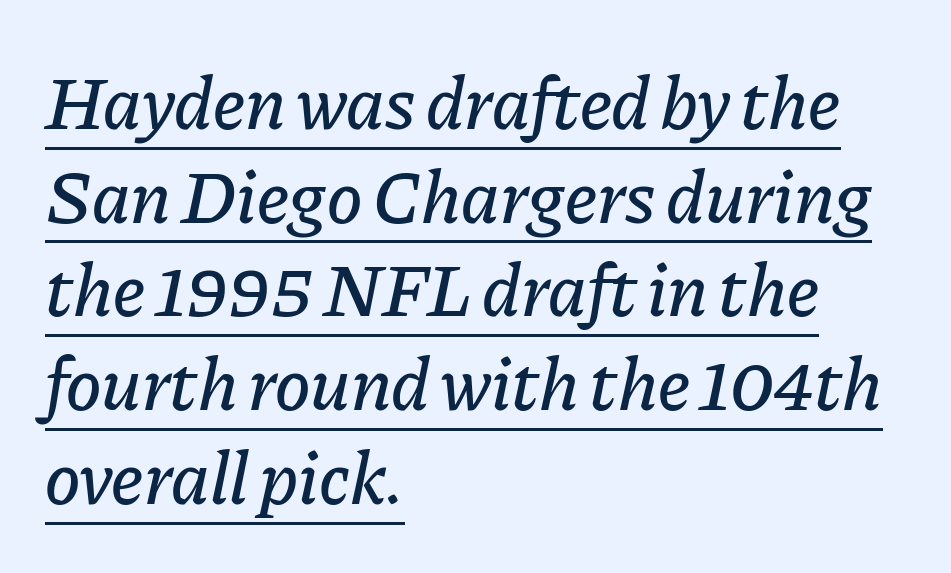
Q: Is the text italic (slanted)? A: Yes, it leans right by about 11 degrees.
Q: Is the text underlined? A: Yes.
Q: How is the paragraph aligned? A: Left-aligned.
Q: Is the spacing between letters normal or unusually wide? A: Normal.
Q: Is the spacing between lines tight, normal or loose? A: Normal.
Q: Width (condensed, normal, or wide)? A: Normal.
Q: Stroke contrast? A: Low.
Q: x-height? A: Medium.
Q: Monospaced? A: No.
